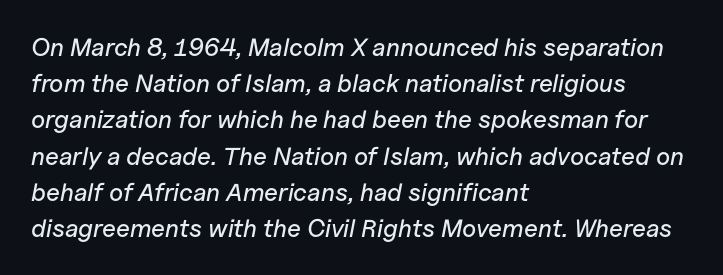
{"italic": "yes", "lean": "right", "slant_degrees": 11, "underline": "no", "align": "left", "line_spacing": "normal", "line_spacing_ratio": 1.45, "letter_spacing": "normal", "letter_spacing_em": 0.0, "glyph_px": 25}
